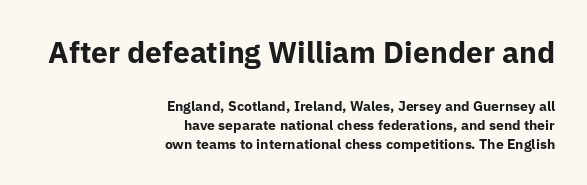
{"serif": "no", "italic": "no", "bold": "yes", "weight": "bold", "width": "normal", "stroke_contrast": "low", "x_height": "medium", "monospaced": "no", "underline": "no", "align": "right", "line_spacing": "normal", "line_spacing_ratio": 1.34, "letter_spacing": "normal", "letter_spacing_em": 0.0, "larger_block": "first", "size_ratio": 2.14, "glyph_px": 30}
